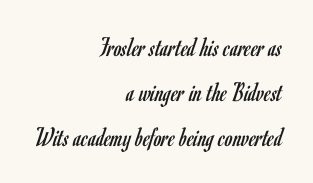
These lines are composed in type without serifs. Tracking value appears to be zero — textbook default spacing. Stem width sits at or under what a default text font uses.
